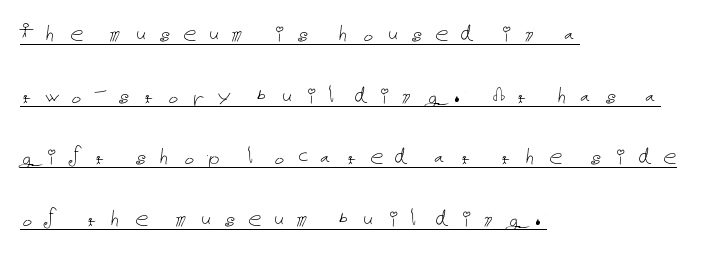
Q: Is the text bold? A: No.
Q: Is the text italic (slanted)? A: No, it is upright.
Q: Is the text underlined? A: Yes.
Q: How is the paragraph aligned? A: Left-aligned.
Q: Is the spacing between letters normal or unusually wide? A: Unusually wide.
Q: Is the spacing between lines tight, normal or loose? A: Loose.
